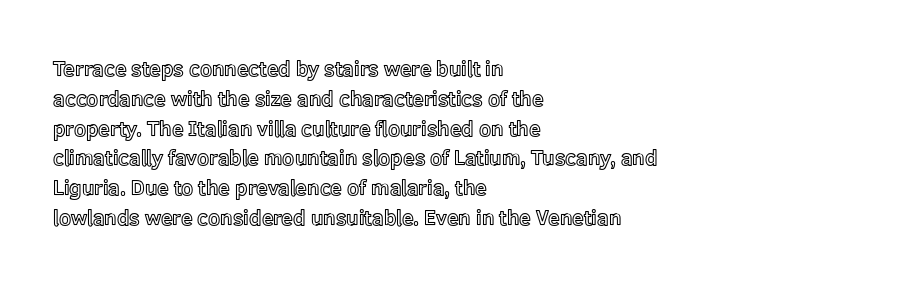
{"italic": "no", "underline": "no", "align": "left", "line_spacing": "normal", "line_spacing_ratio": 1.42, "letter_spacing": "normal", "letter_spacing_em": 0.0, "glyph_px": 21}
